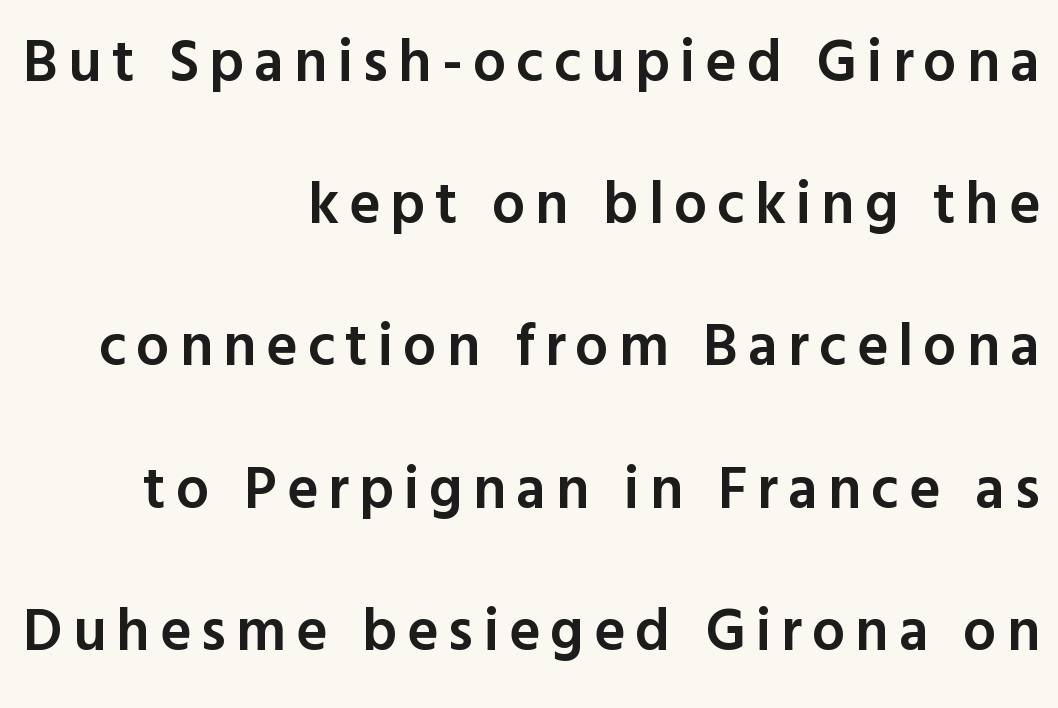
{"serif": "no", "italic": "no", "bold": "semi", "weight": "semibold", "width": "normal", "x_height": "medium", "monospaced": "no", "underline": "no", "align": "right", "line_spacing": "loose", "line_spacing_ratio": 2.41, "glyph_px": 59}
